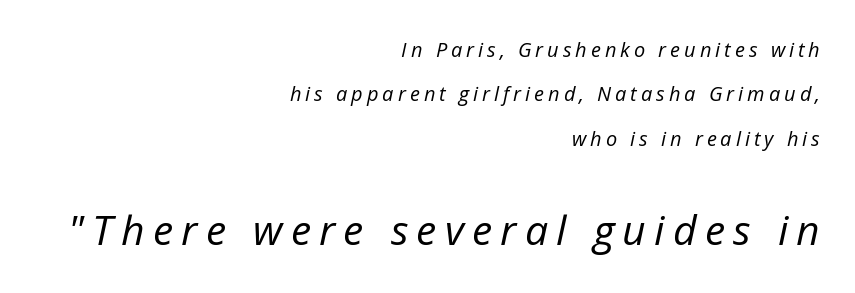
The specimen reads as italic at a glance. Compared with typical paragraphs, the rows here are farther apart. Horizontally, the lines are justified to the trailing edge only. Note the varied advance widths — an 'i' is clearly narrower than an 'm'. Unmarked baselines from the first word to the last.
